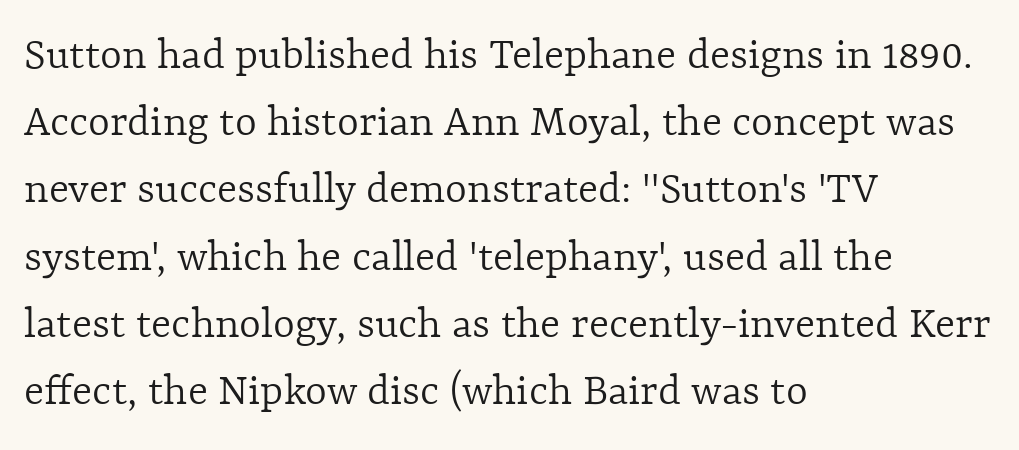
{"italic": "no", "bold": "no", "weight": "light", "width": "normal", "x_height": "medium", "monospaced": "no", "underline": "no", "align": "left", "line_spacing": "normal", "line_spacing_ratio": 1.43, "letter_spacing": "normal", "letter_spacing_em": 0.0, "glyph_px": 47}
